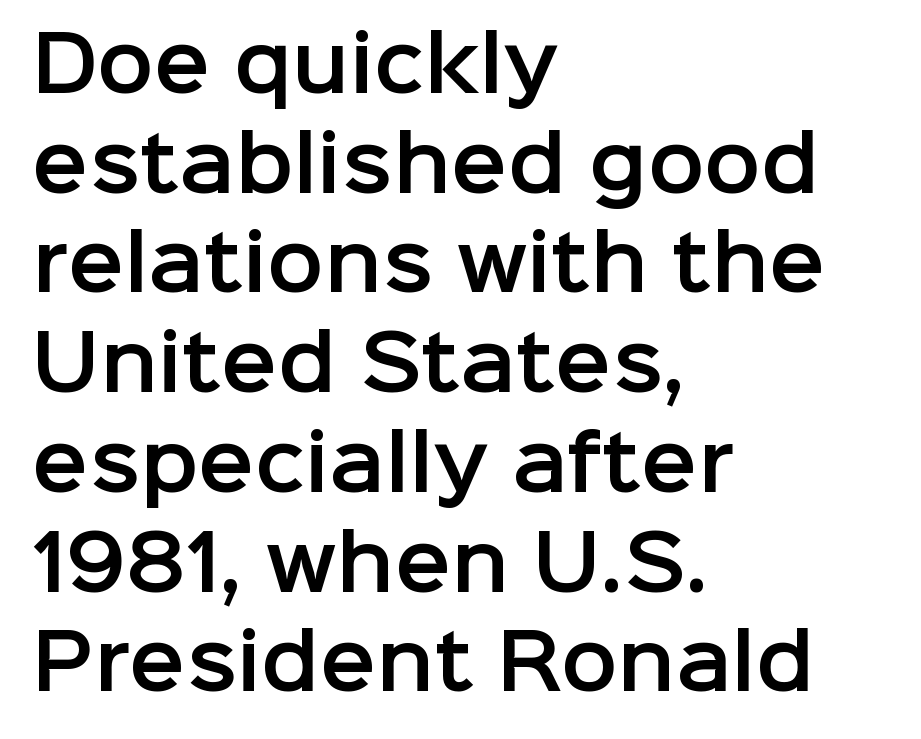
A typesetter would mark this as roman, not italic. Is the block centered? No — it sits flush against the left margin. Interline gaps are of average width in this sample. Look at the tracking — it's just the regular setting, nothing added. Decoration check: the copy has no underline.
